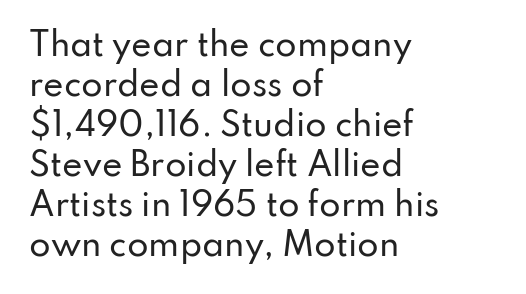
The image shows 31 px sans-serif type, upright; set left-aligned, normal line spacing (1.29x), normal letter spacing, not underlined; low stroke contrast and a small x-height.
